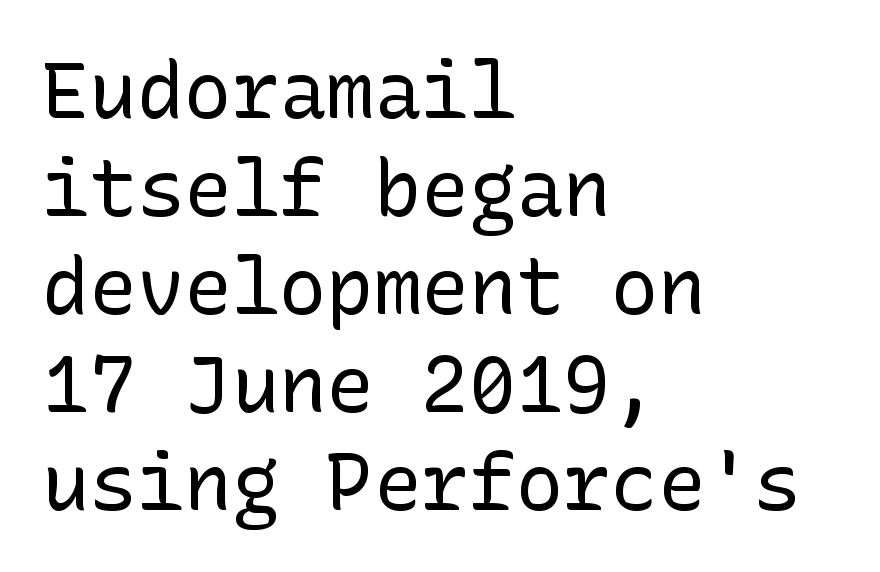
The image shows 79 px regular-weight sans-serif type, upright; set left-aligned, line spacing 1.24x, normal letter spacing, not underlined; low stroke contrast and a medium x-height.
